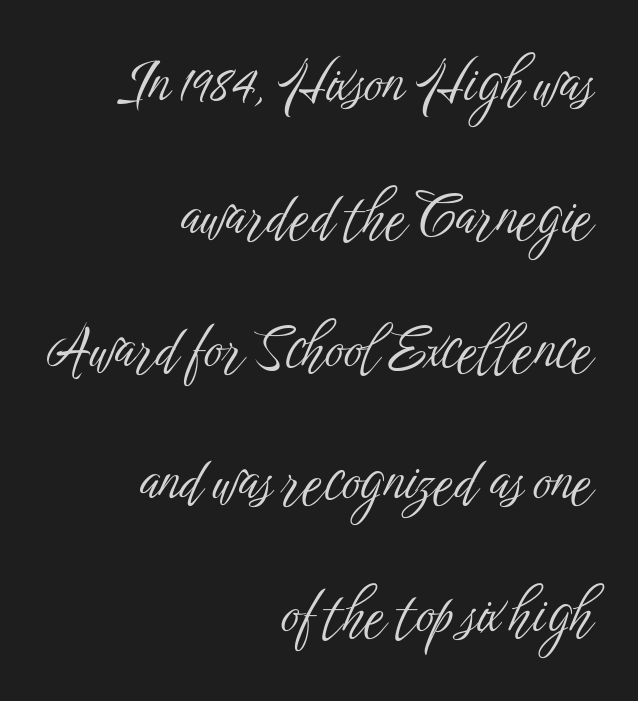
{"serif": "no", "bold": "no", "weight": "light", "width": "condensed", "stroke_contrast": "low", "x_height": "medium", "monospaced": "no", "underline": "no", "align": "right", "line_spacing": "loose", "line_spacing_ratio": 2.33, "letter_spacing": "normal", "letter_spacing_em": 0.0, "glyph_px": 57}
